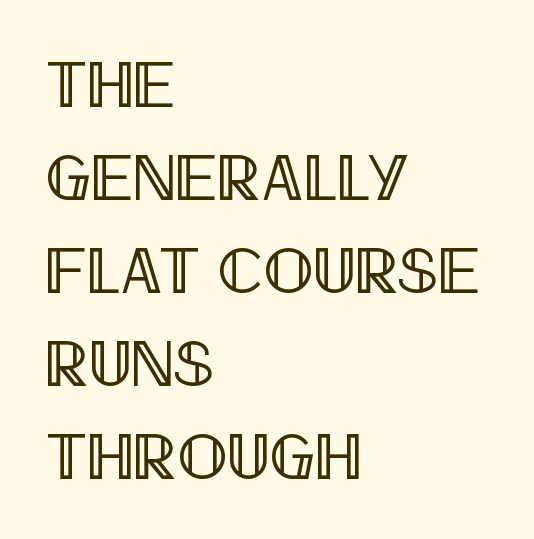
The font's upright variant was chosen for this text. Looks like regular typesetting: each glyph gets only the width it needs. The leading is moderate, giving the passage an even texture. The horizontal fit of the characters is conventional and even. Typeset ragged right — the left edge is the straight one.
